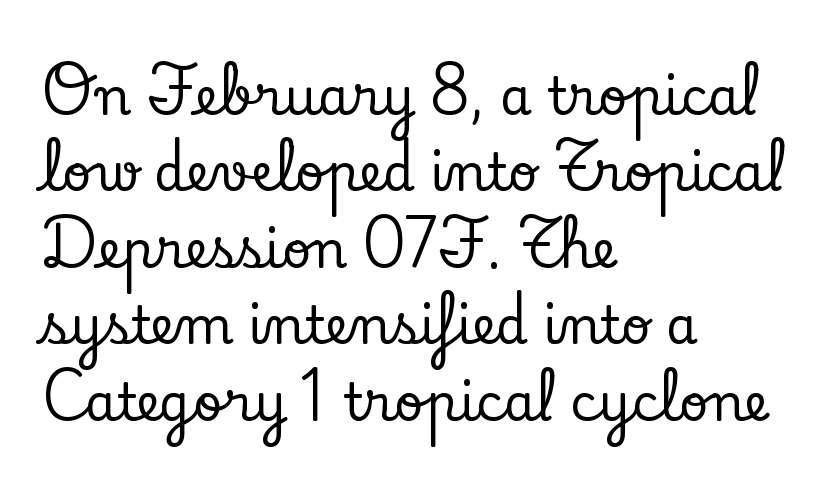
The image shows 51 px serif type, upright; set left-aligned, normal line spacing (1.5x), normal letter spacing, not underlined; low stroke contrast and a small x-height.
